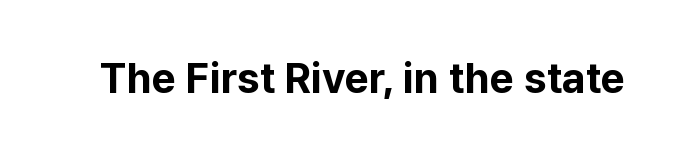
{"serif": "no", "italic": "no", "bold": "yes", "weight": "bold", "width": "normal", "stroke_contrast": "low", "x_height": "medium", "monospaced": "no", "underline": "no", "letter_spacing": "normal", "letter_spacing_em": 0.0, "glyph_px": 42}
